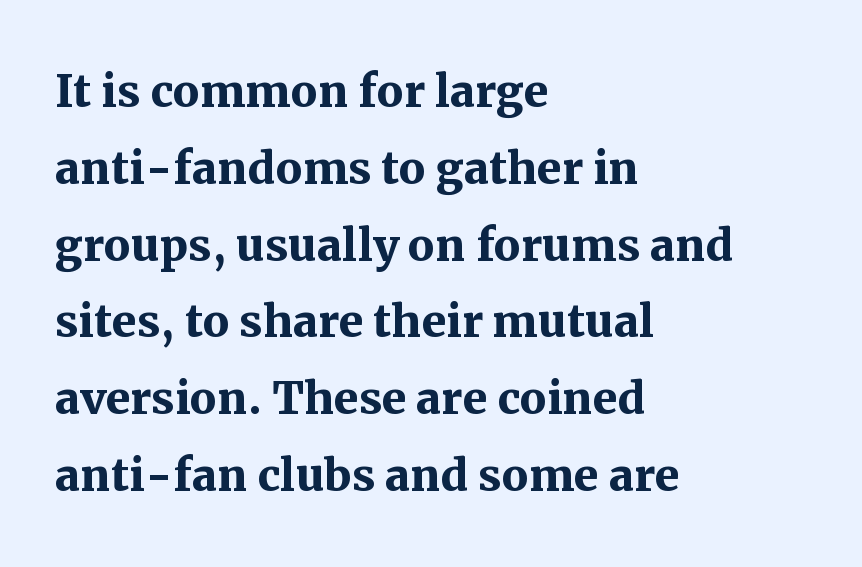
The image shows 60 px semibold serif type, upright; set left-aligned, normal line spacing (1.28x), normal letter spacing, not underlined; medium stroke contrast and a medium x-height.
